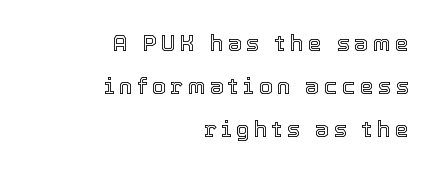
Q: Is the text italic (slanted)? A: No, it is upright.
Q: Is the text underlined? A: No.
Q: How is the paragraph aligned? A: Right-aligned.
Q: Is the spacing between letters normal or unusually wide? A: Unusually wide.
Q: Is the spacing between lines tight, normal or loose? A: Loose.
